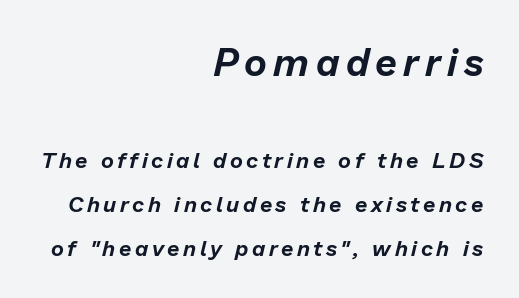
{"italic": "yes", "lean": "right", "slant_degrees": 13, "width": "normal", "stroke_contrast": "low", "x_height": "medium", "monospaced": "no", "underline": "no", "align": "right", "line_spacing": "loose", "line_spacing_ratio": 2.0, "larger_block": "first", "size_ratio": 1.77, "glyph_px": 39}
